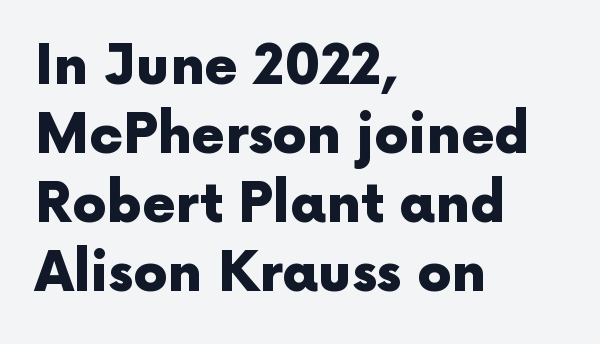
Q: Is the text bold? A: Yes.
Q: Is the text italic (slanted)? A: No, it is upright.
Q: Is the typeface a serif or a sans-serif typeface? A: Sans-serif.
Q: Is the text underlined? A: No.
Q: How is the paragraph aligned? A: Left-aligned.
Q: Is the spacing between letters normal or unusually wide? A: Normal.
Q: Is the spacing between lines tight, normal or loose? A: Normal.
Q: Width (condensed, normal, or wide)? A: Normal.
Q: x-height? A: Medium.
Q: Monospaced? A: No.
